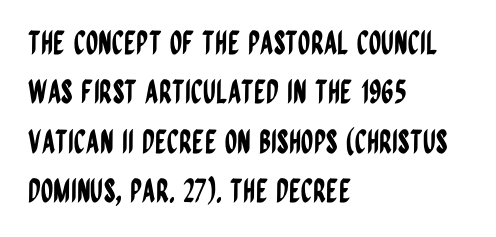
{"serif": "no", "italic": "no", "width": "condensed", "stroke_contrast": "low", "x_height": "large", "monospaced": "no", "underline": "no", "align": "left", "line_spacing": "normal", "line_spacing_ratio": 1.54, "letter_spacing": "normal", "letter_spacing_em": 0.0, "glyph_px": 32}
